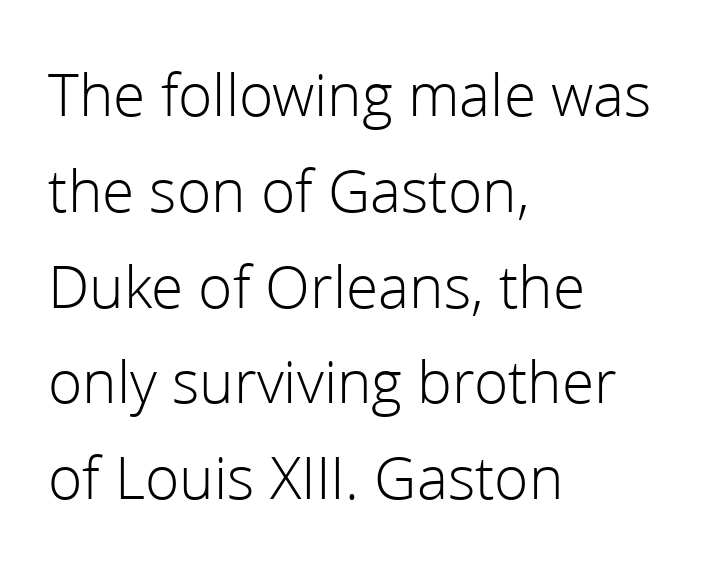
The image shows 63 px light sans-serif type, upright; set left-aligned, normal line spacing (1.52x), normal letter spacing, not underlined; low stroke contrast and a medium x-height.
